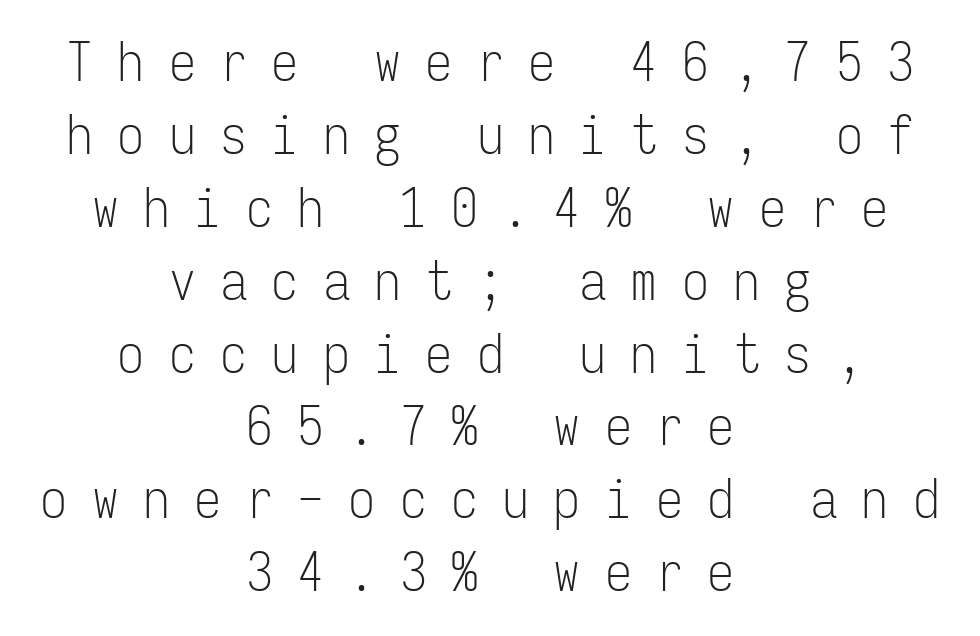
{"serif": "no", "italic": "no", "bold": "no", "weight": "light", "width": "condensed", "stroke_contrast": "low", "x_height": "medium", "monospaced": "yes", "underline": "no", "align": "center", "line_spacing": "normal", "line_spacing_ratio": 1.35, "letter_spacing": "wide", "letter_spacing_em": 0.45, "glyph_px": 54}
